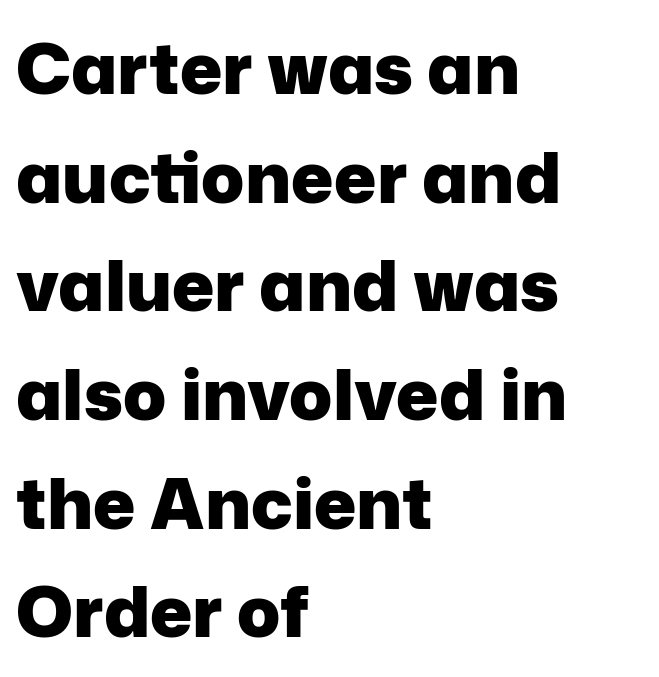
Q: Is the text bold? A: Yes.
Q: Is the text italic (slanted)? A: No, it is upright.
Q: Is the typeface a serif or a sans-serif typeface? A: Sans-serif.
Q: Is the text underlined? A: No.
Q: How is the paragraph aligned? A: Left-aligned.
Q: Is the spacing between letters normal or unusually wide? A: Normal.
Q: Is the spacing between lines tight, normal or loose? A: Normal.
Q: Width (condensed, normal, or wide)? A: Normal.
Q: Stroke contrast? A: Low.
Q: x-height? A: Medium.
Q: Monospaced? A: No.
